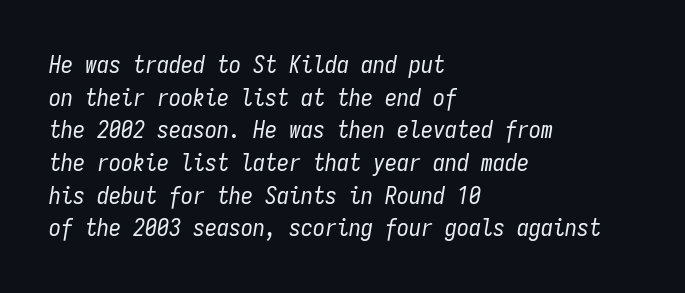
The image shows 24 px text type, italic (leaning right); set left-aligned, normal line spacing (1.36x), normal letter spacing, not underlined.
